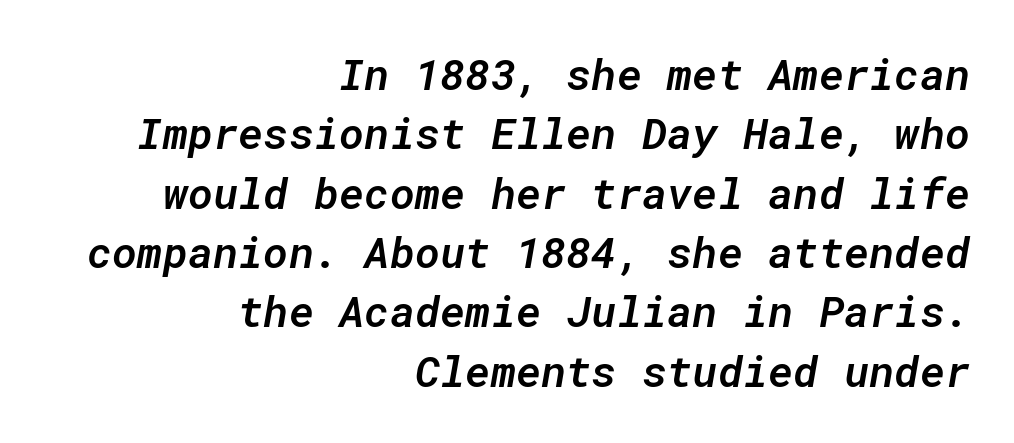
{"italic": "yes", "lean": "right", "slant_degrees": 10, "bold": "semi", "weight": "semibold", "width": "normal", "stroke_contrast": "low", "x_height": "medium", "monospaced": "yes", "underline": "no", "align": "right", "line_spacing": "normal", "line_spacing_ratio": 1.38, "letter_spacing": "normal", "letter_spacing_em": 0.0, "glyph_px": 43}
